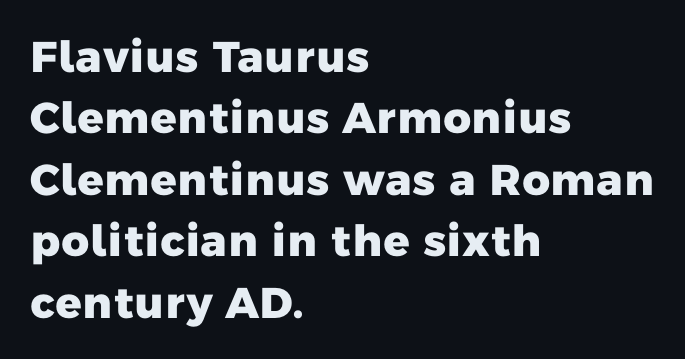
The image shows 43 px heavy sans-serif type; set left-aligned, normal line spacing (1.43x), normal letter spacing, not underlined; low stroke contrast and a medium x-height.
